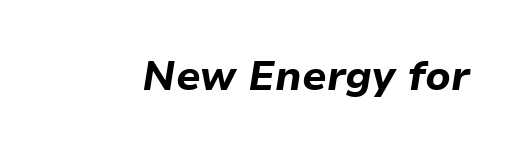
Q: Is the text bold? A: Yes.
Q: Is the text italic (slanted)? A: Yes, it leans right by about 9 degrees.
Q: Is the text underlined? A: No.
Q: Is the spacing between letters normal or unusually wide? A: Normal.
Q: Width (condensed, normal, or wide)? A: Normal.
Q: Stroke contrast? A: Low.
Q: x-height? A: Medium.
Q: Monospaced? A: No.
